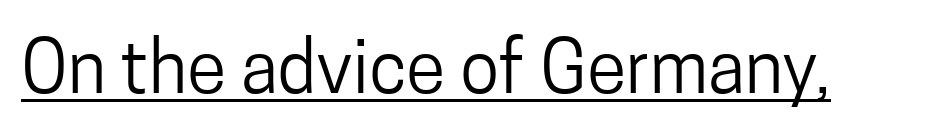
The image shows 72 px regular-weight, condensed sans-serif type, upright; set normal letter spacing, underlined; low stroke contrast and a medium x-height.
